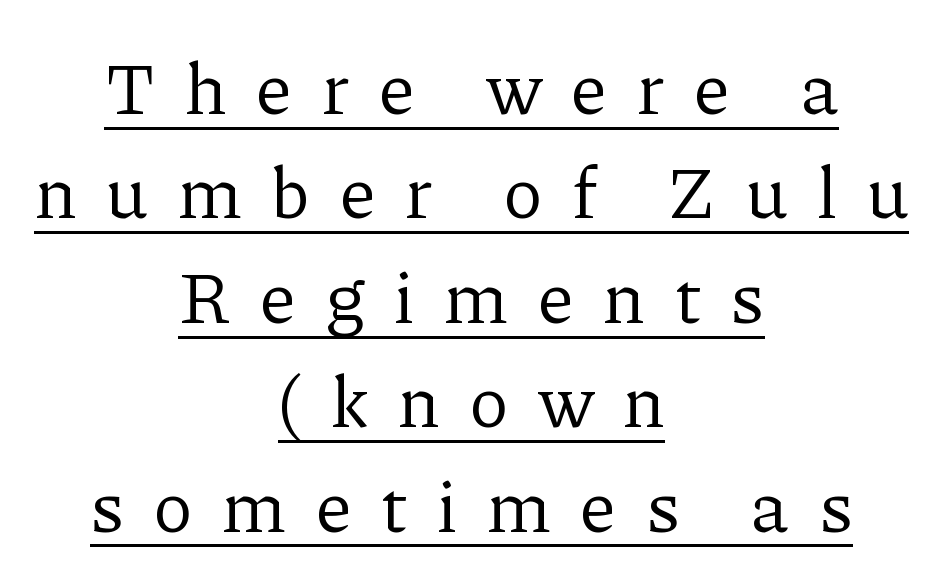
Varying glyph widths throughout — classic text-font behaviour. One glance says typical: line gaps are just what's usual. Loose tracking; the words dissolve into strings of separated letters. Caption: multi-line text, centered on the measure. Upright lettering throughout.
